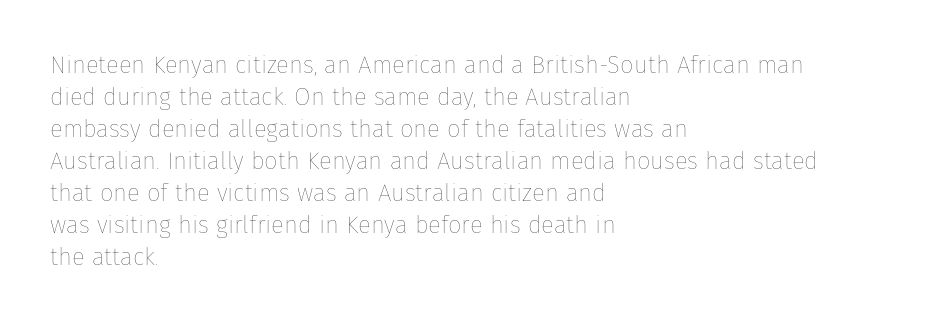
The image shows 24 px text type, upright; set left-aligned, normal line spacing (1.33x), normal letter spacing, not underlined.
